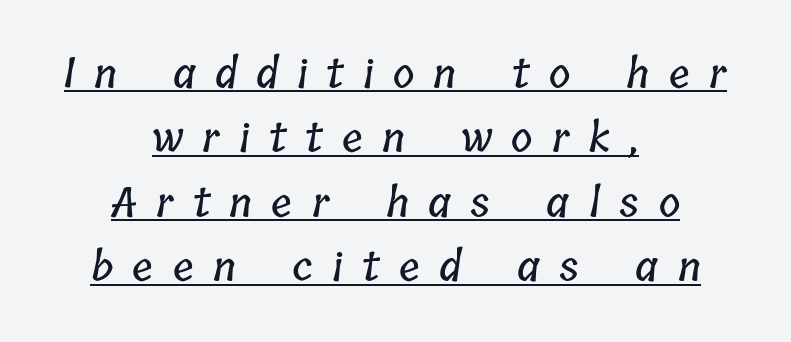
{"width": "condensed", "stroke_contrast": "low", "x_height": "medium", "monospaced": "no", "underline": "yes", "align": "center", "line_spacing": "normal", "line_spacing_ratio": 1.57, "letter_spacing": "wide", "letter_spacing_em": 0.47, "glyph_px": 41}
